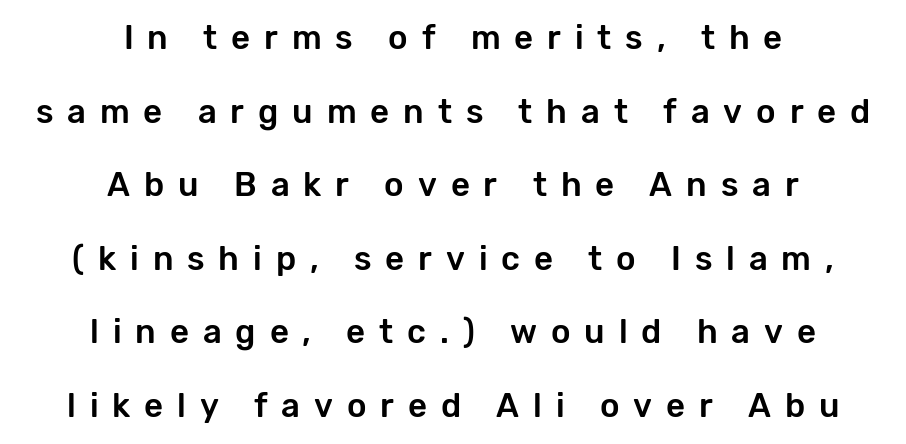
Q: Is the text italic (slanted)? A: No, it is upright.
Q: Is the typeface a serif or a sans-serif typeface? A: Sans-serif.
Q: Is the text underlined? A: No.
Q: How is the paragraph aligned? A: Centered.
Q: Is the spacing between letters normal or unusually wide? A: Unusually wide.
Q: Is the spacing between lines tight, normal or loose? A: Loose.
Q: Width (condensed, normal, or wide)? A: Normal.
Q: Stroke contrast? A: Low.
Q: x-height? A: Medium.
Q: Monospaced? A: No.
